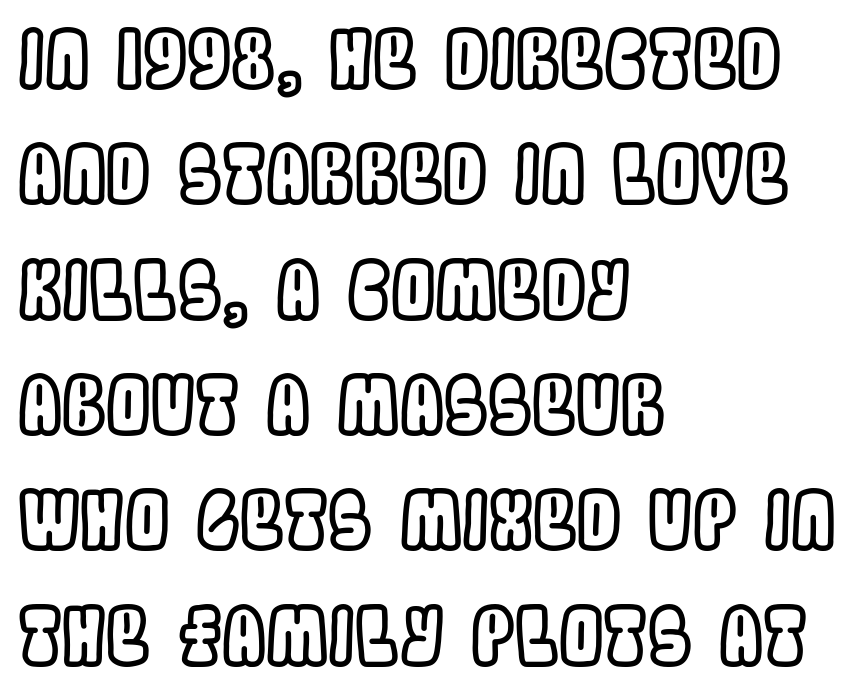
Q: Is the text italic (slanted)? A: No, it is upright.
Q: Is the text underlined? A: No.
Q: How is the paragraph aligned? A: Left-aligned.
Q: Is the spacing between letters normal or unusually wide? A: Normal.
Q: Is the spacing between lines tight, normal or loose? A: Normal.
Q: Width (condensed, normal, or wide)? A: Condensed.
Q: x-height? A: Large.
Q: Monospaced? A: No.
